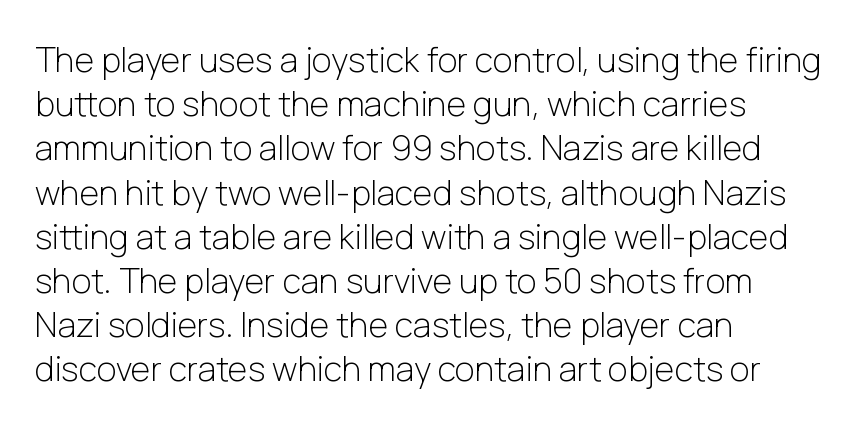
The image shows 34 px light sans-serif type, upright; set left-aligned, normal line spacing (1.3x), normal letter spacing, not underlined; low stroke contrast and a medium x-height.
